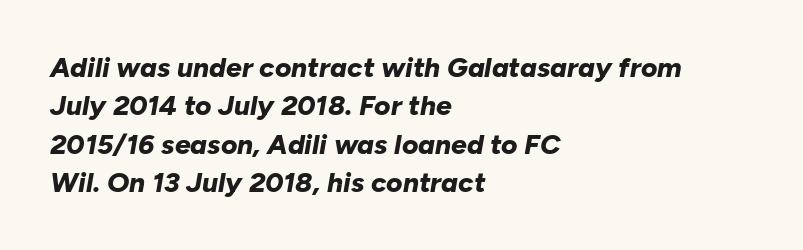
The image shows 28 px bold type, italic (leaning right); set left-aligned, normal line spacing (1.37x), normal letter spacing, not underlined; low stroke contrast and a medium x-height.
